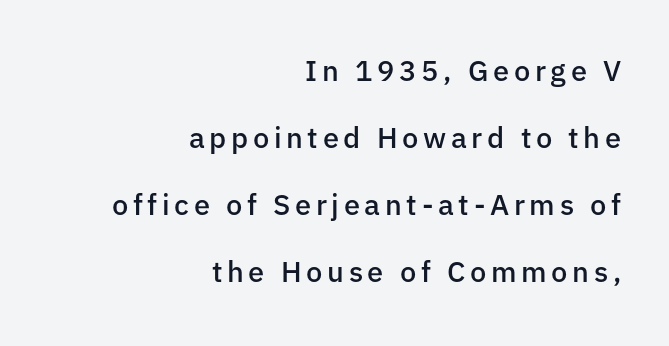
A fair bit of extra ink — the face is semibold, not bold. The glyphs are unaccompanied by any horizontal stroke below them. The text was rendered using a sans face with plain stroke endings. In terms of leading, this rendering errs on the spacious side. Here the designer chose a conventional face with non-uniform glyph widths.
